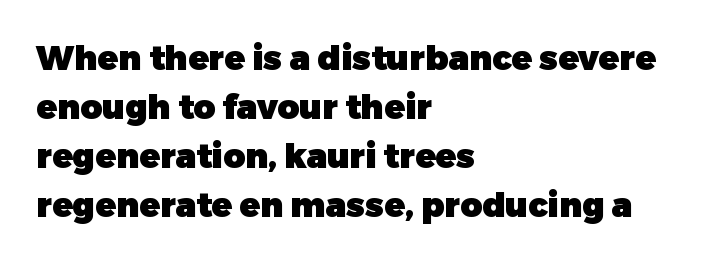
{"serif": "no", "italic": "no", "bold": "yes", "weight": "heavy", "width": "normal", "stroke_contrast": "low", "x_height": "medium", "monospaced": "no", "underline": "no", "align": "left", "line_spacing": "normal", "line_spacing_ratio": 1.44, "letter_spacing": "normal", "letter_spacing_em": 0.0, "glyph_px": 34}
